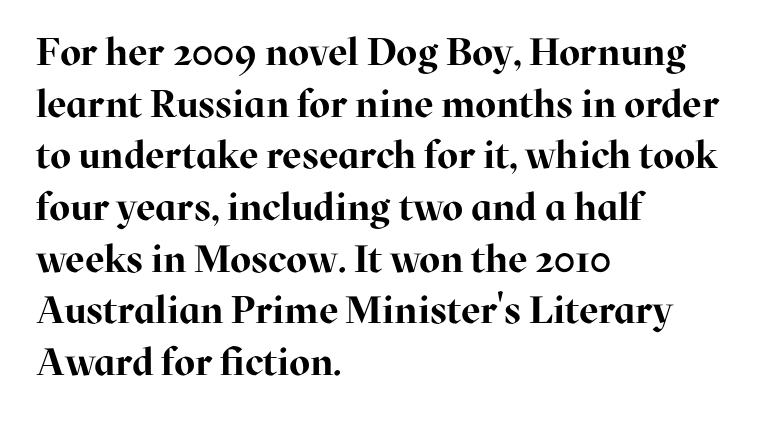
{"serif": "yes", "italic": "no", "bold": "yes", "weight": "bold", "width": "normal", "stroke_contrast": "high", "x_height": "medium", "monospaced": "no", "underline": "no", "align": "left", "line_spacing": "normal", "line_spacing_ratio": 1.36, "letter_spacing": "normal", "letter_spacing_em": 0.0, "glyph_px": 38}
